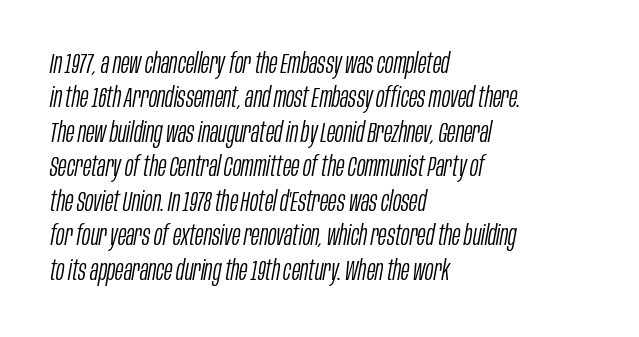
The image shows 28 px light, condensed type, italic (leaning right); set left-aligned, line spacing 1.23x, normal letter spacing, not underlined; low stroke contrast and a large x-height.
